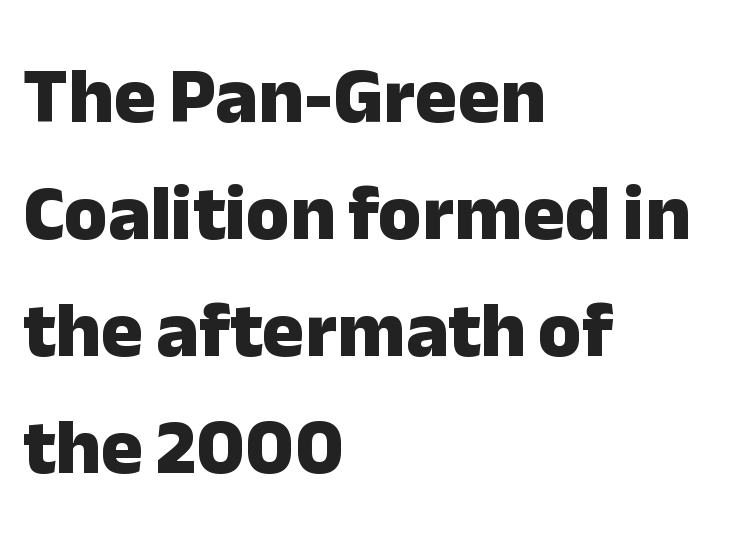
Q: Is the text bold? A: Yes.
Q: Is the text italic (slanted)? A: No, it is upright.
Q: Is the typeface a serif or a sans-serif typeface? A: Sans-serif.
Q: Is the text underlined? A: No.
Q: How is the paragraph aligned? A: Left-aligned.
Q: Is the spacing between letters normal or unusually wide? A: Normal.
Q: Is the spacing between lines tight, normal or loose? A: Normal.
Q: Width (condensed, normal, or wide)? A: Normal.
Q: Stroke contrast? A: Low.
Q: x-height? A: Medium.
Q: Monospaced? A: No.
